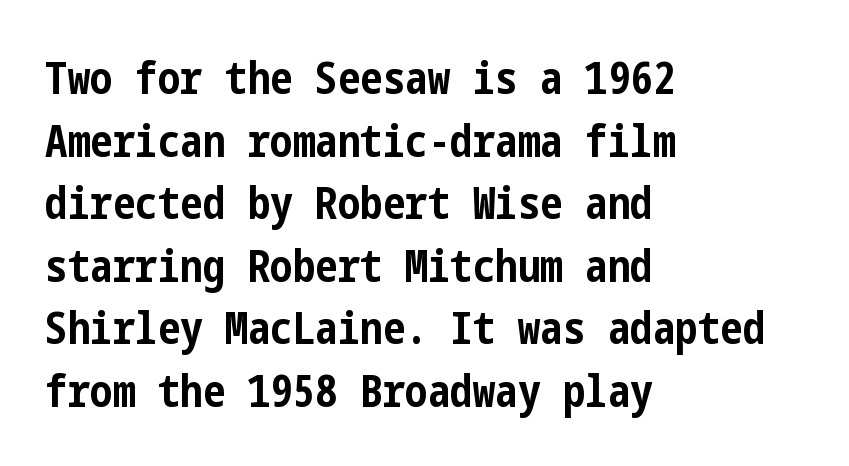
{"serif": "no", "italic": "no", "bold": "yes", "weight": "bold", "width": "condensed", "stroke_contrast": "low", "x_height": "medium", "underline": "no", "align": "left", "line_spacing": "normal", "line_spacing_ratio": 1.39, "letter_spacing": "normal", "letter_spacing_em": 0.0, "glyph_px": 45}
